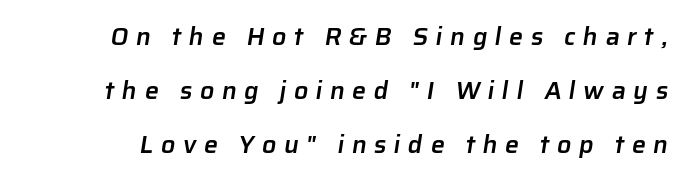
The image shows 25 px text type; set loose line spacing (2.16x), unusually wide letter spacing (+0.3 em), not underlined.
